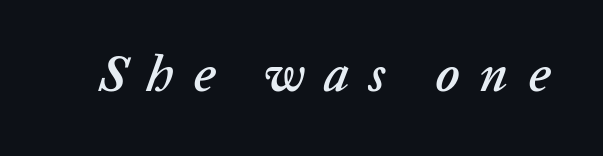
Q: Is the text italic (slanted)? A: Yes, it leans right by about 20 degrees.
Q: Is the text underlined? A: No.
Q: Is the spacing between letters normal or unusually wide? A: Unusually wide.
Q: Width (condensed, normal, or wide)? A: Normal.
Q: Stroke contrast? A: Low.
Q: x-height? A: Medium.
Q: Monospaced? A: No.
